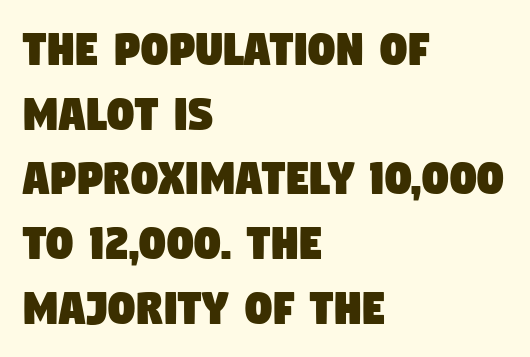
{"serif": "no", "width": "condensed", "stroke_contrast": "low", "x_height": "large", "monospaced": "no", "underline": "no", "align": "left", "line_spacing_ratio": 1.22, "letter_spacing": "normal", "letter_spacing_em": 0.0, "glyph_px": 53}
